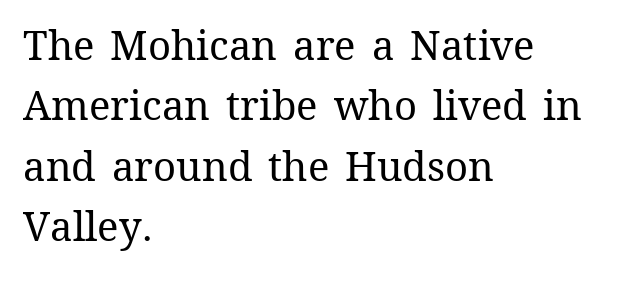
Letters rest on an invisible, unmarked baseline. This is roman type, the default non-slanted kind. Rows of type keep a routine distance in the vertical direction. Stems here are at most as thick as an everyday book face. Is this a fixed-width face? No — the glyphs have proportional, varying widths.
